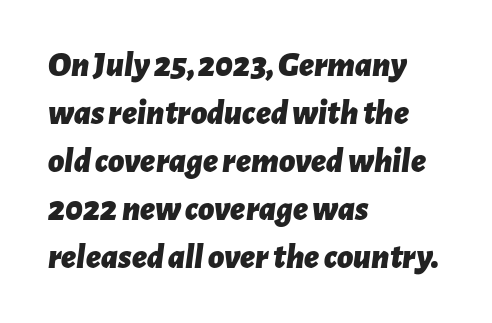
{"italic": "yes", "lean": "right", "slant_degrees": 7, "bold": "yes", "weight": "bold", "width": "normal", "stroke_contrast": "low", "x_height": "medium", "monospaced": "no", "underline": "no", "align": "left", "line_spacing": "normal", "line_spacing_ratio": 1.37, "letter_spacing": "normal", "letter_spacing_em": 0.0, "glyph_px": 35}
